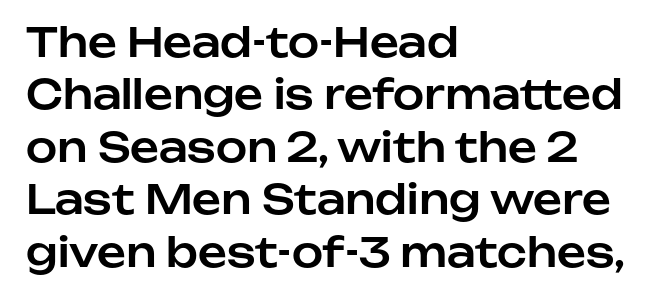
The image shows 40 px sans-serif type, upright; set left-aligned, normal line spacing (1.31x), normal letter spacing, not underlined; low stroke contrast and a medium x-height.
